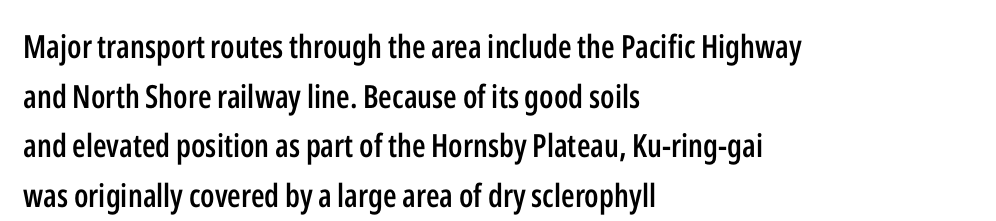
The image shows 32 px semibold, condensed sans-serif type, upright; set left-aligned, normal line spacing (1.55x), normal letter spacing, not underlined; low stroke contrast and a medium x-height.
